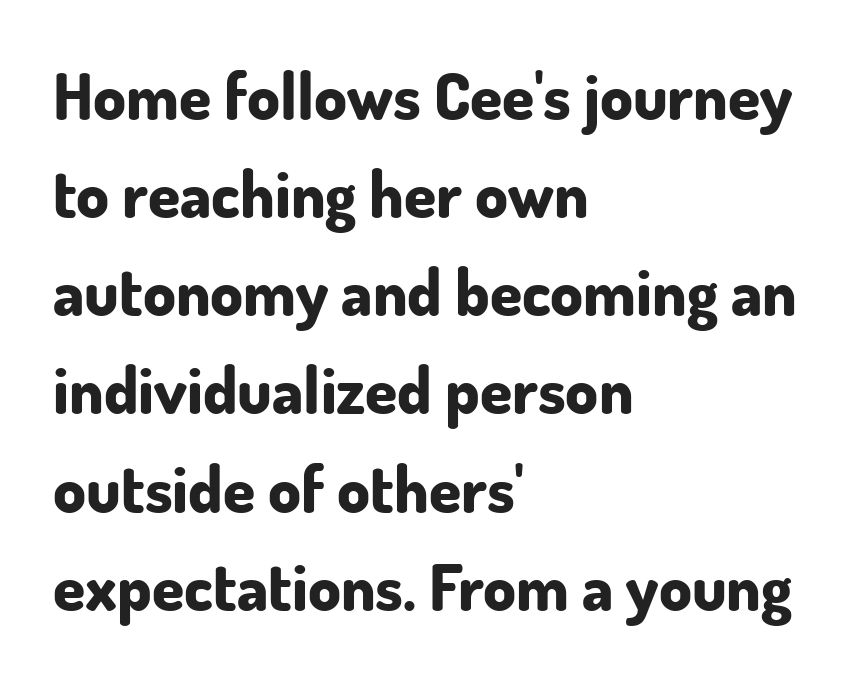
{"serif": "no", "italic": "no", "bold": "yes", "weight": "bold", "width": "normal", "stroke_contrast": "low", "x_height": "small", "monospaced": "no", "underline": "no", "align": "left", "line_spacing": "normal", "line_spacing_ratio": 1.51, "letter_spacing": "normal", "letter_spacing_em": 0.0, "glyph_px": 65}
